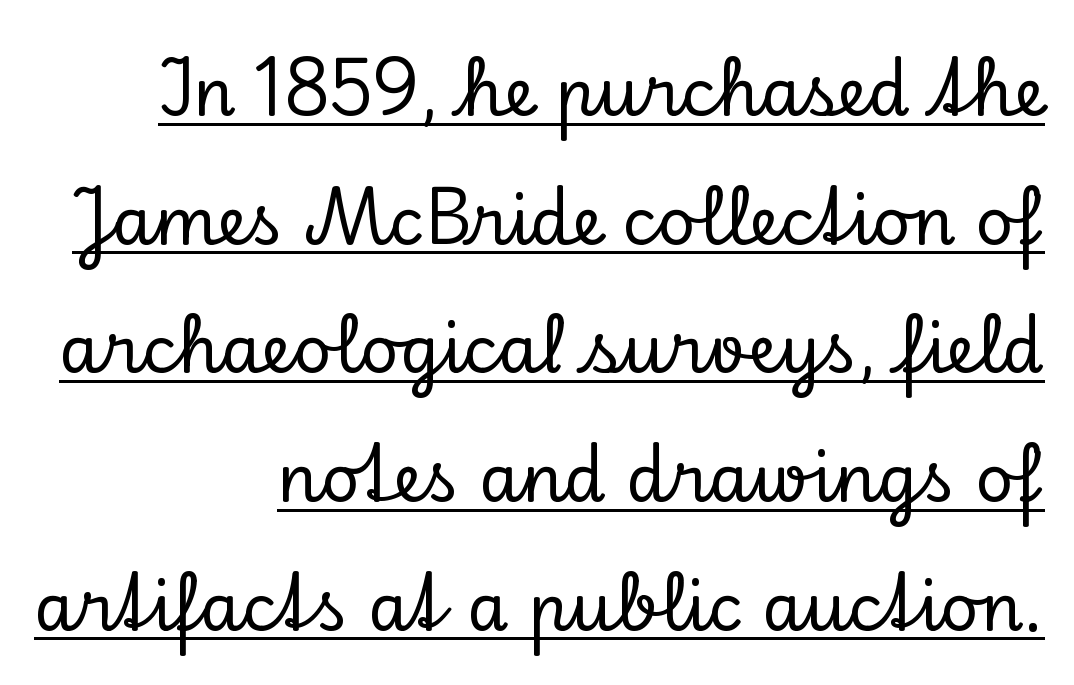
Q: Is the text italic (slanted)? A: No, it is upright.
Q: Is the text underlined? A: Yes.
Q: How is the paragraph aligned? A: Right-aligned.
Q: Is the spacing between letters normal or unusually wide? A: Normal.
Q: Is the spacing between lines tight, normal or loose? A: Loose.
Q: Width (condensed, normal, or wide)? A: Normal.
Q: Stroke contrast? A: Low.
Q: x-height? A: Small.
Q: Monospaced? A: No.
